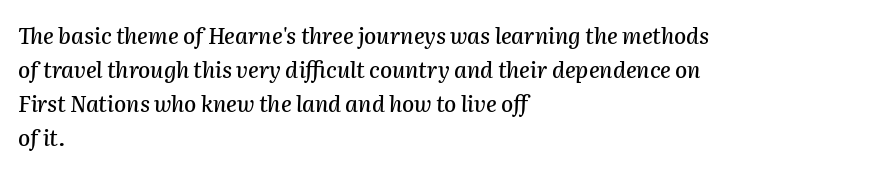
A normal amount of white space separates one row of letters from the next. In terms of posture, this sample is oblique. There is no visible air inserted between adjacent glyphs. These lines stack with their left ends in a neat column. Check the space under the baseline: it is left empty.
